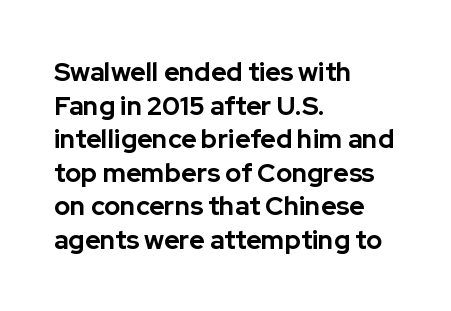
Regarding leading, the lines here are spaced in the standard way. Nothing unusual about the tracking: characters are spaced as the font intends. Clear beneath every line of the passage. The compositor pushed each line to the left boundary. Ascenders rise straight up at ninety degrees. The font is running at its bold setting.
